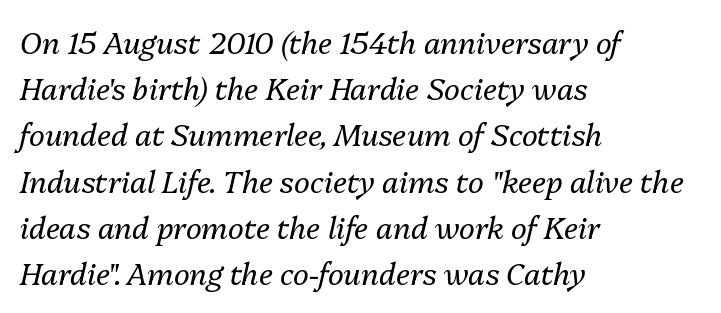
The image shows 30 px regular-weight type, italic (leaning right); set left-aligned, normal line spacing (1.54x), normal letter spacing, not underlined; medium stroke contrast and a medium x-height.
